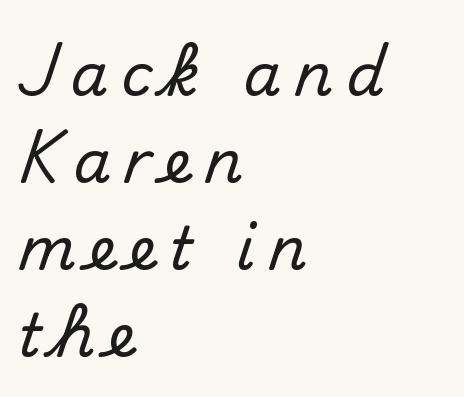
Short note: letters widely spaced. The designer went with a sans here, leaving each stem footless. Clear beneath every line of the passage. Proportional: the letters do not fall into vertical columns.
